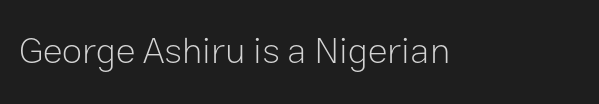
The image shows 37 px light sans-serif type, upright; set normal letter spacing, not underlined; low stroke contrast and a medium x-height.
